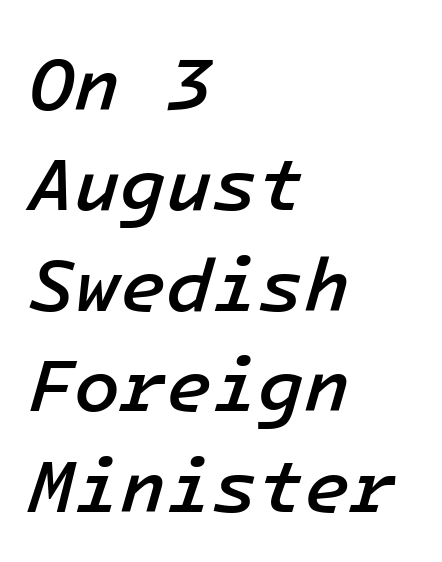
The image shows 75 px semibold type, italic (leaning right); set left-aligned, normal line spacing (1.34x), normal letter spacing, not underlined; low stroke contrast and a medium x-height.
